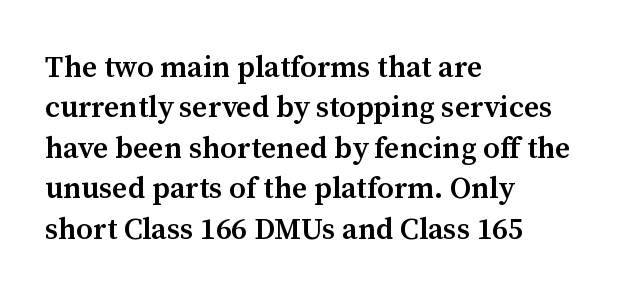
Q: Is the text bold? A: Semi-bold.
Q: Is the text italic (slanted)? A: No, it is upright.
Q: Is the typeface a serif or a sans-serif typeface? A: Serif.
Q: Is the text underlined? A: No.
Q: How is the paragraph aligned? A: Left-aligned.
Q: Is the spacing between letters normal or unusually wide? A: Normal.
Q: Is the spacing between lines tight, normal or loose? A: Normal.
Q: Width (condensed, normal, or wide)? A: Normal.
Q: Stroke contrast? A: Medium.
Q: x-height? A: Medium.
Q: Monospaced? A: No.
